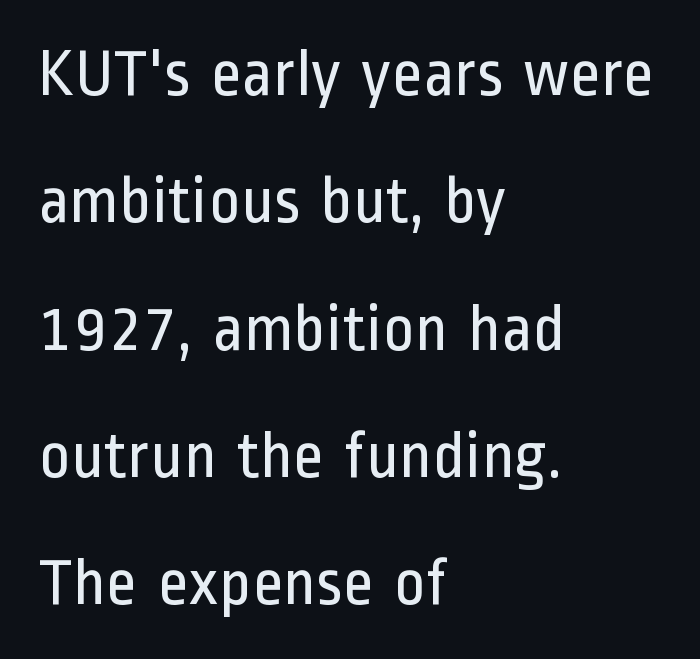
Leading: increased. Standard letterfit; no display-style spreading of the glyphs. No letter is thick-stroked: the sample isn't bold. Type without underlining.
